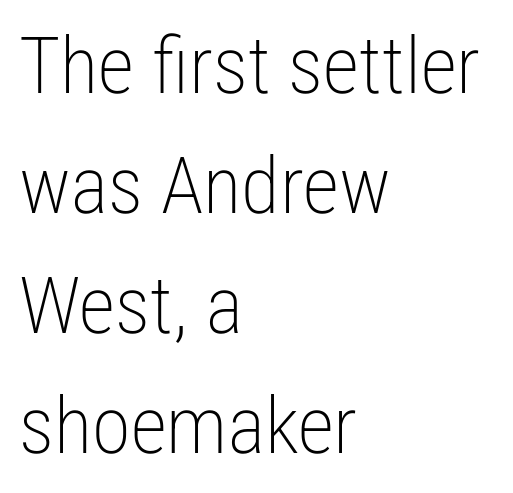
{"serif": "no", "italic": "no", "bold": "no", "weight": "light", "width": "condensed", "stroke_contrast": "low", "x_height": "medium", "monospaced": "no", "underline": "no", "align": "left", "line_spacing": "normal", "line_spacing_ratio": 1.52, "letter_spacing": "normal", "letter_spacing_em": 0.0, "glyph_px": 79}
